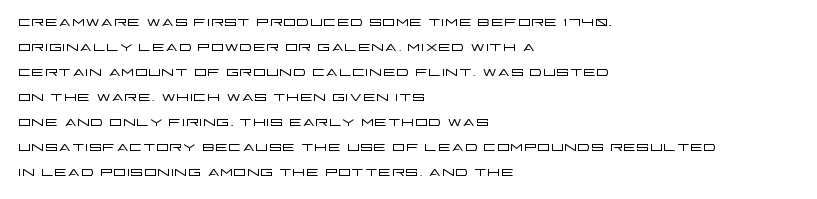
The image shows 20 px text type, upright; set left-aligned, normal line spacing (1.25x), normal letter spacing, not underlined.
